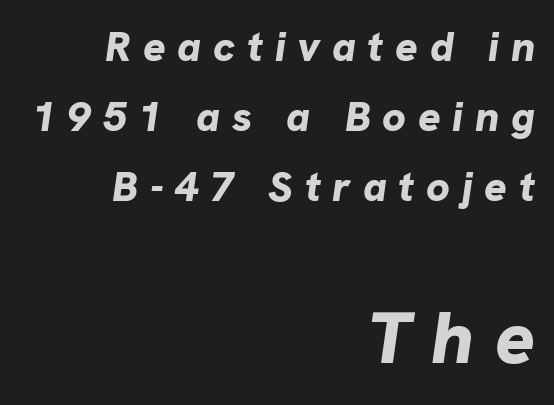
The image shows 74 px bold type, italic (leaning right); set right-aligned, normal line spacing (1.67x), unusually wide letter spacing (+0.28 em), not underlined; the second (bottom) block is 1.76x larger; low stroke contrast and a medium x-height.
